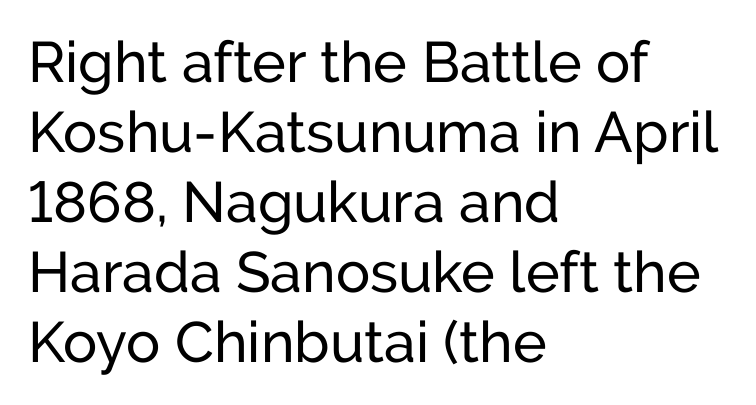
The baseline area is clear. Italic: no, the glyphs are upright roman. You could not count columns in this text — the font is proportionally spaced. These glyphs show unthickened strokes, regular width or finer. The passage shown has conventional tracking throughout.
